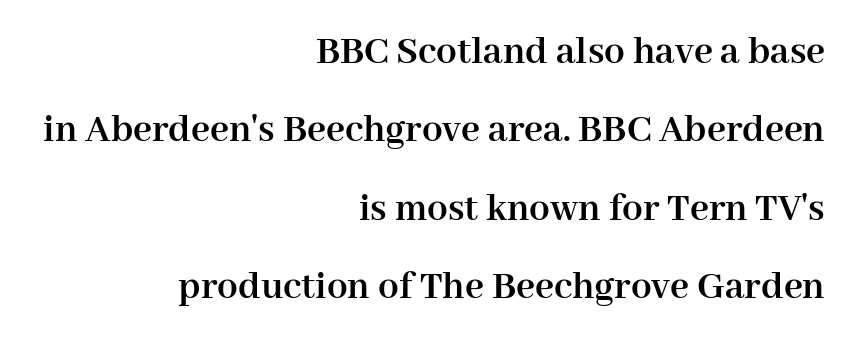
{"serif": "yes", "italic": "no", "bold": "yes", "weight": "semibold", "width": "normal", "stroke_contrast": "high", "x_height": "medium", "monospaced": "no", "underline": "no", "align": "right", "line_spacing": "loose", "line_spacing_ratio": 1.91, "letter_spacing": "normal", "letter_spacing_em": 0.0, "glyph_px": 41}
